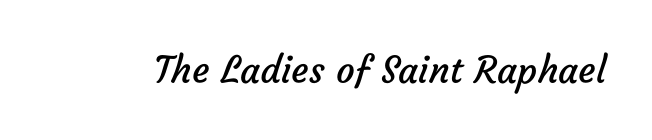
The image shows 37 px regular-weight sans-serif type; set normal letter spacing, not underlined; low stroke contrast and a medium x-height.
